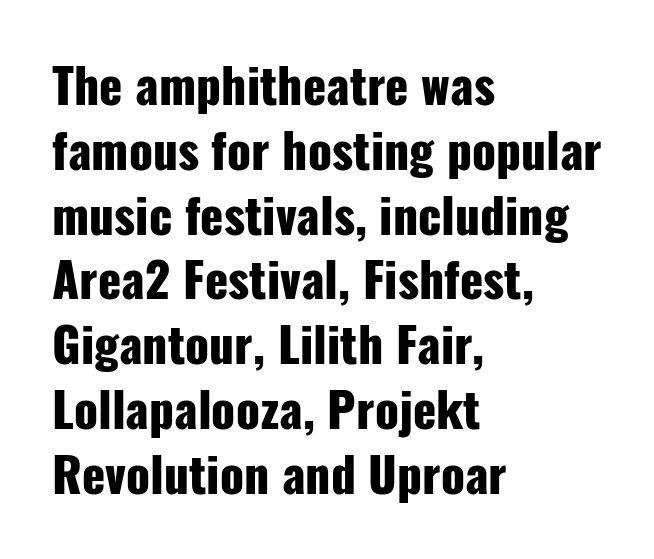
{"serif": "no", "italic": "no", "bold": "yes", "weight": "heavy", "width": "condensed", "stroke_contrast": "low", "x_height": "medium", "monospaced": "no", "underline": "no", "align": "left", "line_spacing": "normal", "line_spacing_ratio": 1.35, "letter_spacing": "normal", "letter_spacing_em": 0.0, "glyph_px": 48}
